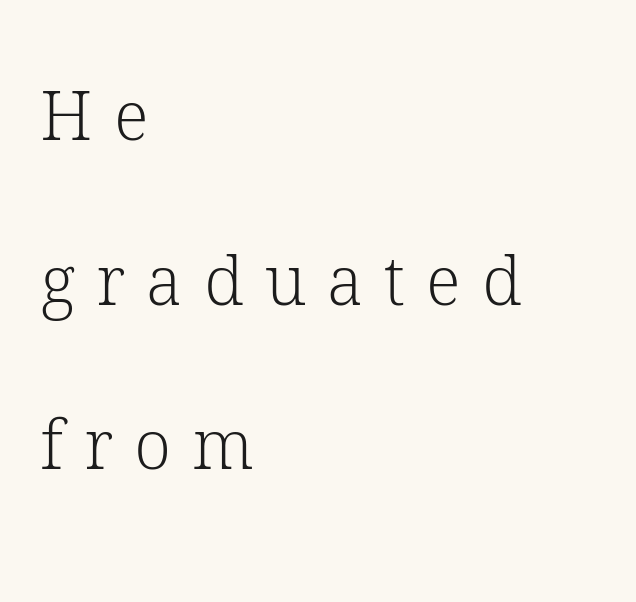
{"serif": "yes", "italic": "no", "bold": "no", "weight": "light", "width": "normal", "stroke_contrast": "low", "x_height": "medium", "monospaced": "no", "underline": "no", "align": "left", "line_spacing": "loose", "line_spacing_ratio": 2.42, "letter_spacing": "wide", "letter_spacing_em": 0.31, "glyph_px": 68}
